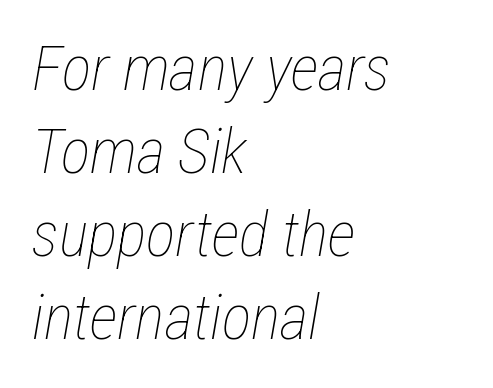
The letters sit at their default tracking, neither squeezed nor spread. Layout note: lines flush left. The characters are drawn with everyday or finer stroke widths. Evenly set lines give the paragraph a standard silhouette.
